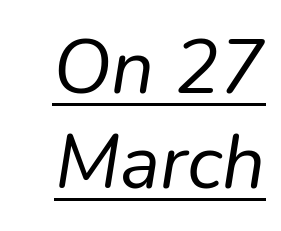
The image shows 76 px regular-weight type, italic (leaning right); set normal line spacing (1.25x), normal letter spacing, underlined; low stroke contrast and a medium x-height.
